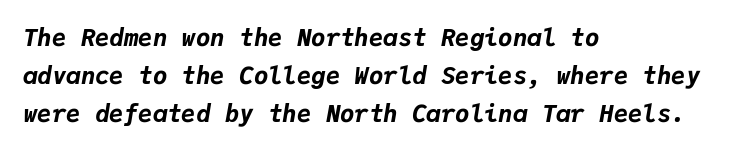
The face used here has a pronounced slope to its letters. Check under the words: just untouched page. Which margin do the lines hug? The left one — the right edge is uneven. Words appear dense and cohesive because spacing is normal. Leading matches the norm, producing a regular column.
